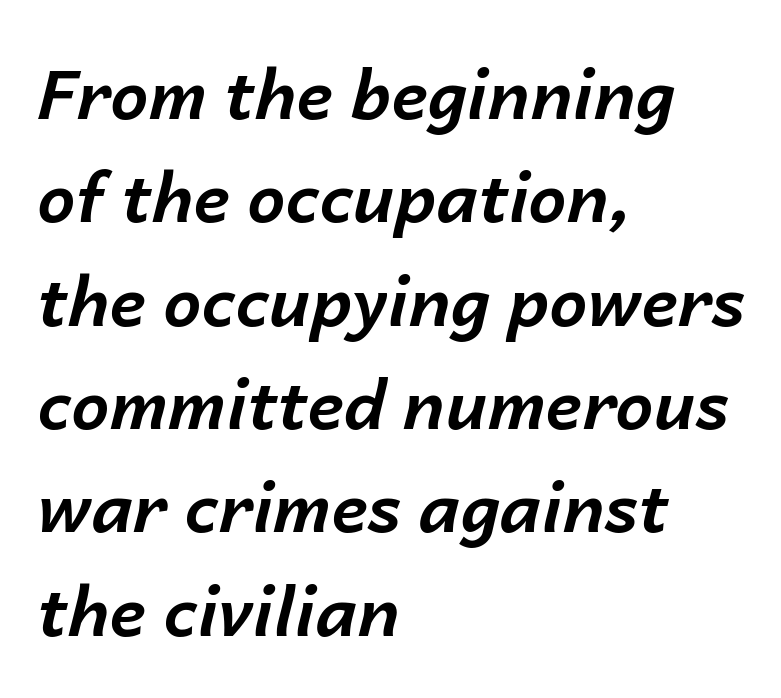
The image shows 68 px bold type, italic (leaning right); set left-aligned, normal line spacing (1.52x), normal letter spacing, not underlined; low stroke contrast and a medium x-height.
